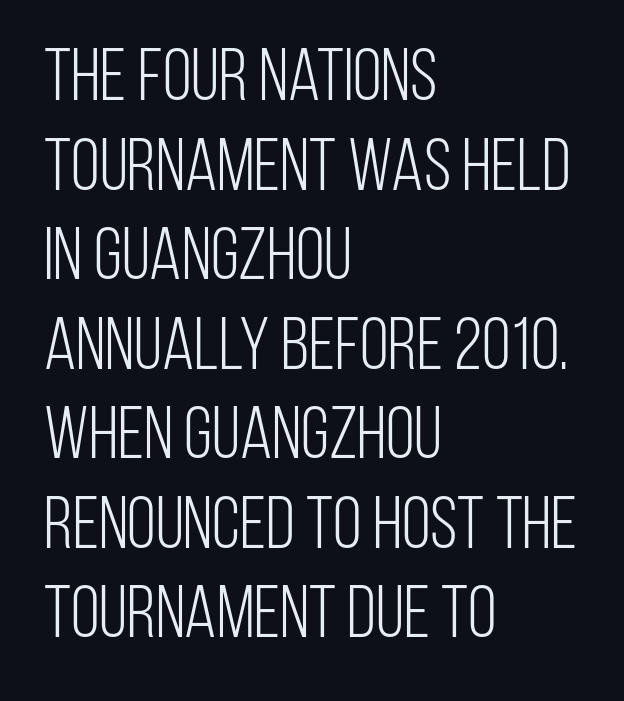
The image shows 74 px light, condensed sans-serif type, upright; set left-aligned, line spacing 1.21x, normal letter spacing, not underlined; low stroke contrast and a large x-height.
